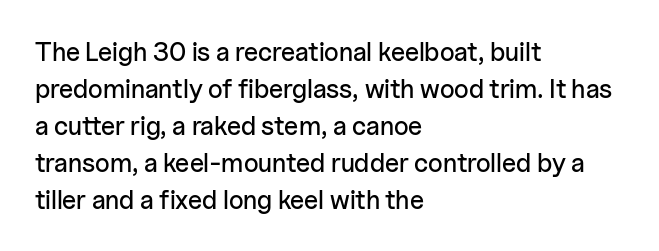
Inter-character spacing is left at the font's built-in metrics. Bare-footed words on every line. Every stem runs plumb, perpendicular to the baseline. Line spacing here is normal. Every row of glyphs begins at an identical x-position on the left.
